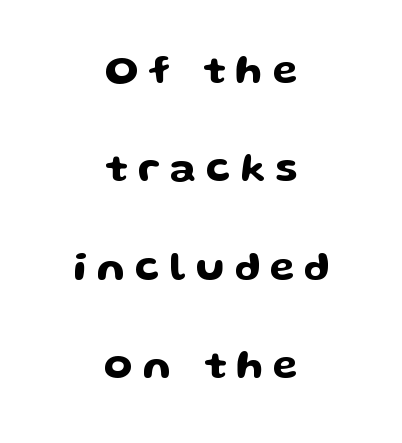
Q: Is the text italic (slanted)? A: No, it is upright.
Q: Is the typeface a serif or a sans-serif typeface? A: Sans-serif.
Q: Is the text underlined? A: No.
Q: How is the paragraph aligned? A: Centered.
Q: Is the spacing between letters normal or unusually wide? A: Unusually wide.
Q: Is the spacing between lines tight, normal or loose? A: Loose.
Q: Width (condensed, normal, or wide)? A: Wide.
Q: Stroke contrast? A: Low.
Q: x-height? A: Medium.
Q: Monospaced? A: No.
